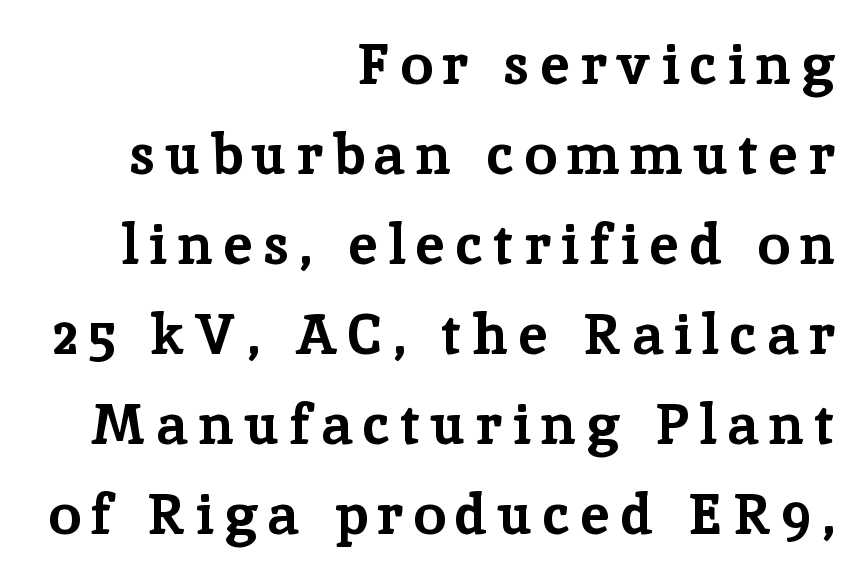
Q: Is the text bold? A: Yes.
Q: Is the text italic (slanted)? A: No, it is upright.
Q: Is the typeface a serif or a sans-serif typeface? A: Serif.
Q: Is the text underlined? A: No.
Q: How is the paragraph aligned? A: Right-aligned.
Q: Is the spacing between lines tight, normal or loose? A: Normal.
Q: Width (condensed, normal, or wide)? A: Normal.
Q: Stroke contrast? A: Low.
Q: x-height? A: Medium.
Q: Monospaced? A: No.
